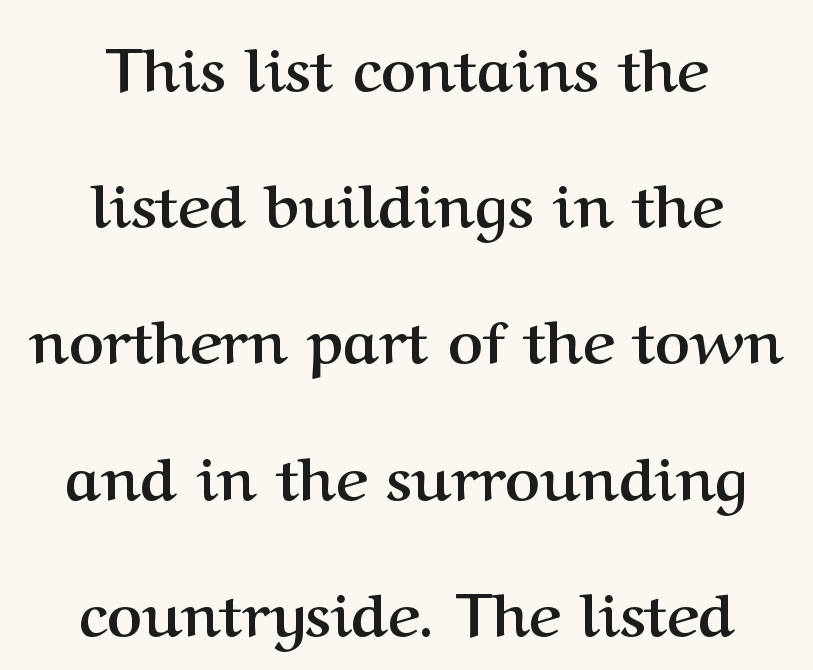
Airy leading. Is this a fixed-width face? No — the glyphs have proportional, varying widths. The lettering holds an erect, upright posture throughout. Descenders are the only things crossing below the line.
